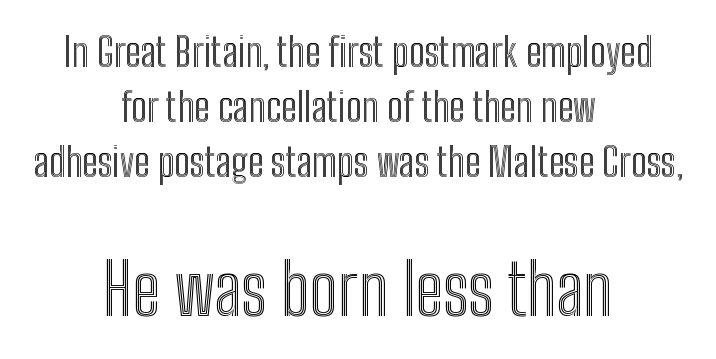
The image shows 70 px condensed type, upright; set centered, normal line spacing (1.37x), normal letter spacing, not underlined; the second (bottom) block is 1.75x larger; a medium x-height.
